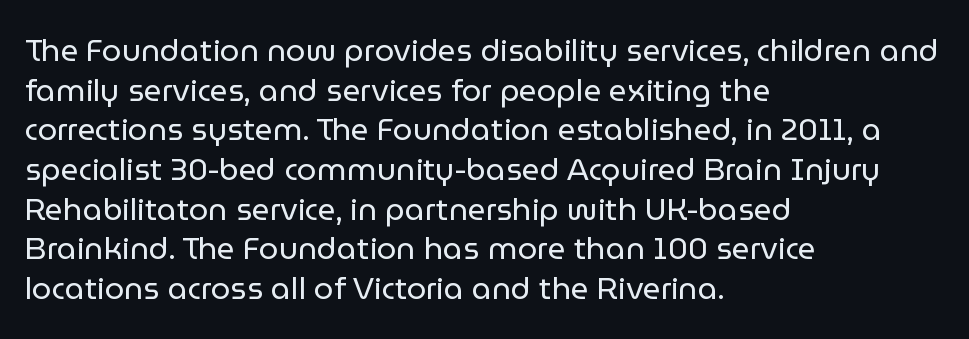
Upright lettering throughout. Compared with a typical body face, this is equally light or lighter still. This sample keeps an unexceptional amount of space between lines. The type family on display is of the sans-serif kind. Notice how the passage keeps a crisp vertical edge on the left only. These lines are rendered in a variable-pitch font.
